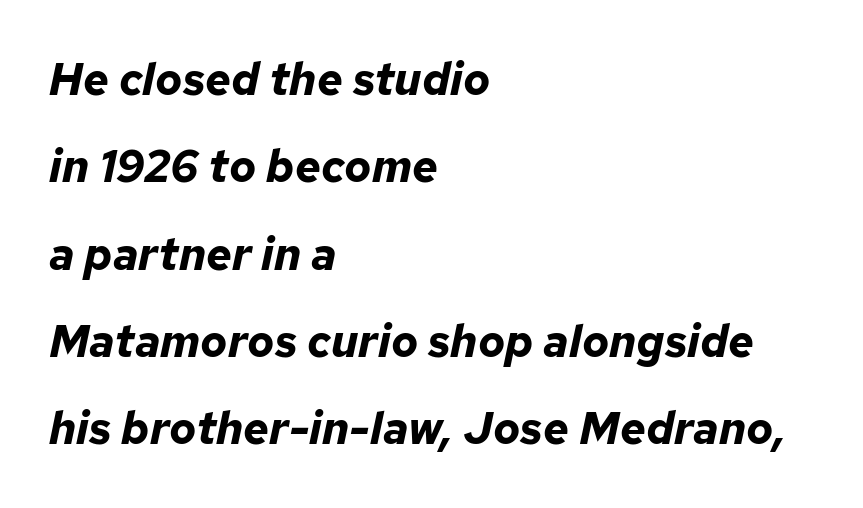
The image shows 45 px bold type, italic (leaning right); set left-aligned, loose line spacing (1.94x), normal letter spacing, not underlined; low stroke contrast and a medium x-height.
